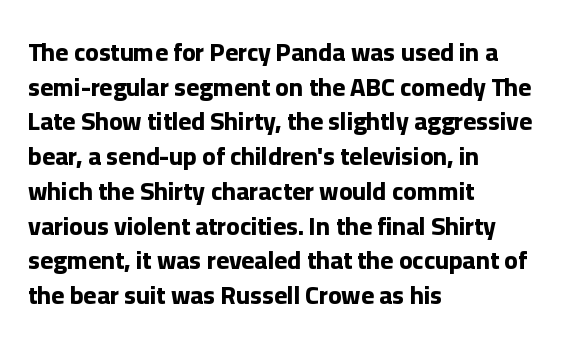
The type sits square on the baseline with zero lean. Summary of weight: heavy, a full bold. Rule under the text: the space is simply empty. Is the letter spacing exaggerated? No — it looks like the ordinary default.
